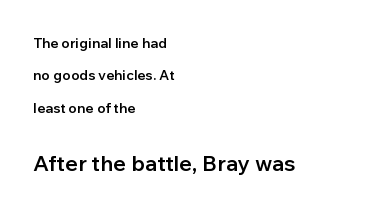
Q: Is the text bold? A: Semi-bold.
Q: Is the text italic (slanted)? A: No, it is upright.
Q: Is the text underlined? A: No.
Q: How is the paragraph aligned? A: Left-aligned.
Q: Is the spacing between letters normal or unusually wide? A: Normal.
Q: Is the spacing between lines tight, normal or loose? A: Loose.
Q: Which block of text is set in a larger size, the first (top) or the second (bottom)? A: The second (bottom) one.
